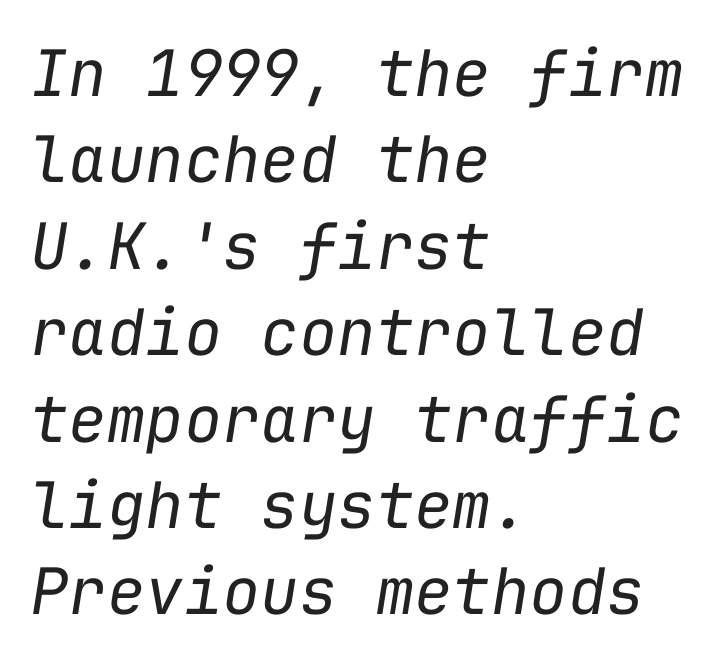
Q: Is the text bold? A: No.
Q: Is the text italic (slanted)? A: Yes, it leans right by about 9 degrees.
Q: Is the text underlined? A: No.
Q: How is the paragraph aligned? A: Left-aligned.
Q: Is the spacing between letters normal or unusually wide? A: Normal.
Q: Is the spacing between lines tight, normal or loose? A: Normal.
Q: Width (condensed, normal, or wide)? A: Normal.
Q: Stroke contrast? A: Low.
Q: x-height? A: Medium.
Q: Monospaced? A: Yes.
